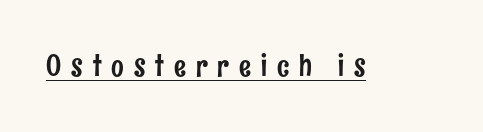
Q: Is the text italic (slanted)? A: No, it is upright.
Q: Is the typeface a serif or a sans-serif typeface? A: Sans-serif.
Q: Is the text underlined? A: Yes.
Q: Is the spacing between letters normal or unusually wide? A: Unusually wide.
Q: Width (condensed, normal, or wide)? A: Condensed.
Q: Stroke contrast? A: Low.
Q: x-height? A: Medium.
Q: Monospaced? A: No.
